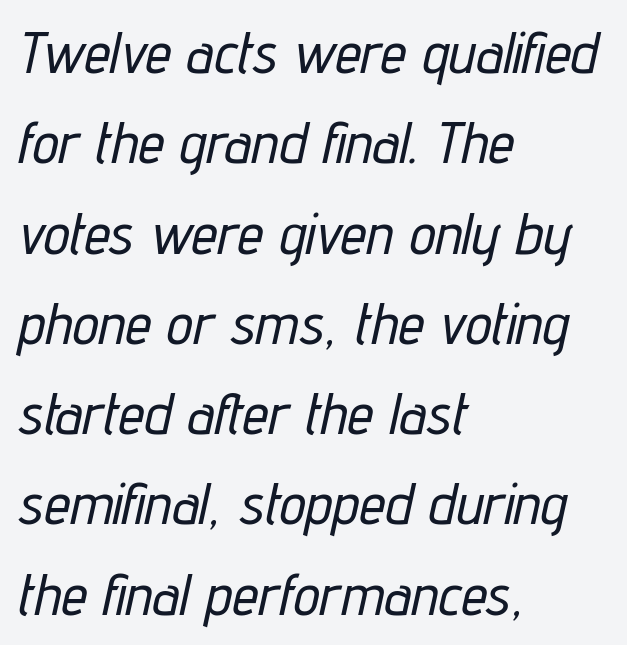
{"italic": "yes", "lean": "right", "slant_degrees": 12, "width": "condensed", "stroke_contrast": "low", "x_height": "medium", "monospaced": "no", "underline": "no", "align": "left", "line_spacing": "normal", "line_spacing_ratio": 1.53, "letter_spacing": "normal", "letter_spacing_em": 0.0, "glyph_px": 59}
